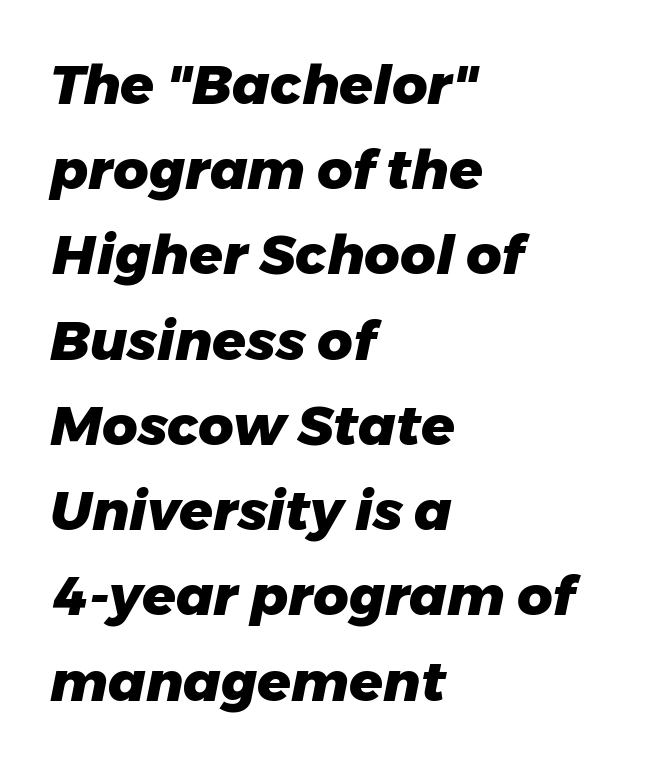
Q: Is the text bold? A: Yes.
Q: Is the text italic (slanted)? A: Yes, it leans right by about 11 degrees.
Q: Is the text underlined? A: No.
Q: How is the paragraph aligned? A: Left-aligned.
Q: Is the spacing between letters normal or unusually wide? A: Normal.
Q: Is the spacing between lines tight, normal or loose? A: Normal.
Q: Width (condensed, normal, or wide)? A: Normal.
Q: Stroke contrast? A: Low.
Q: x-height? A: Medium.
Q: Monospaced? A: No.
